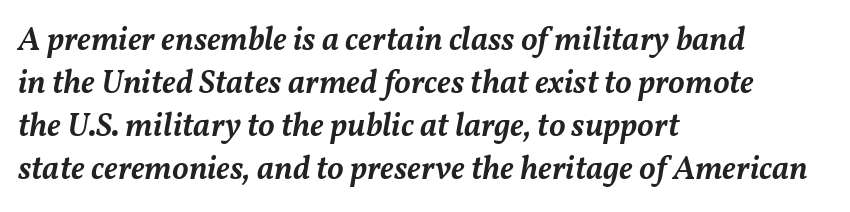
The image shows 33 px semibold type, italic (leaning right); set left-aligned, normal line spacing (1.3x), normal letter spacing, not underlined; medium stroke contrast and a medium x-height.
